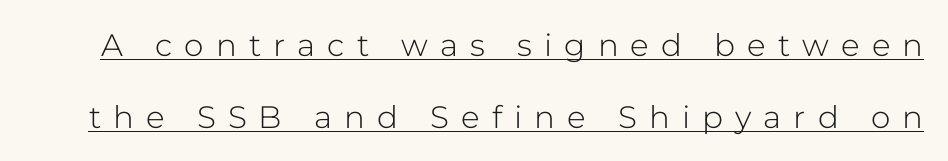
{"serif": "no", "italic": "no", "bold": "no", "weight": "light", "width": "normal", "stroke_contrast": "low", "x_height": "medium", "monospaced": "no", "underline": "yes", "line_spacing": "loose", "line_spacing_ratio": 2.32, "letter_spacing": "wide", "letter_spacing_em": 0.39, "glyph_px": 31}
